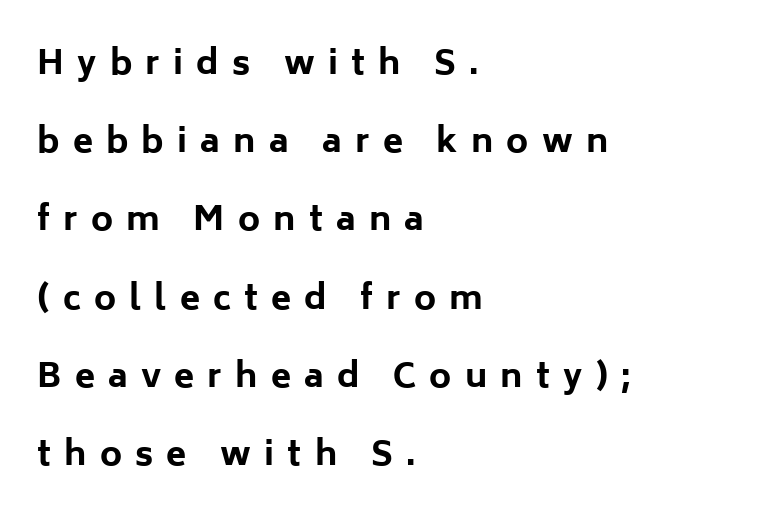
The image shows 33 px bold sans-serif type, upright; set left-aligned, loose line spacing (2.37x), unusually wide letter spacing (+0.4 em), not underlined; low stroke contrast and a medium x-height.
